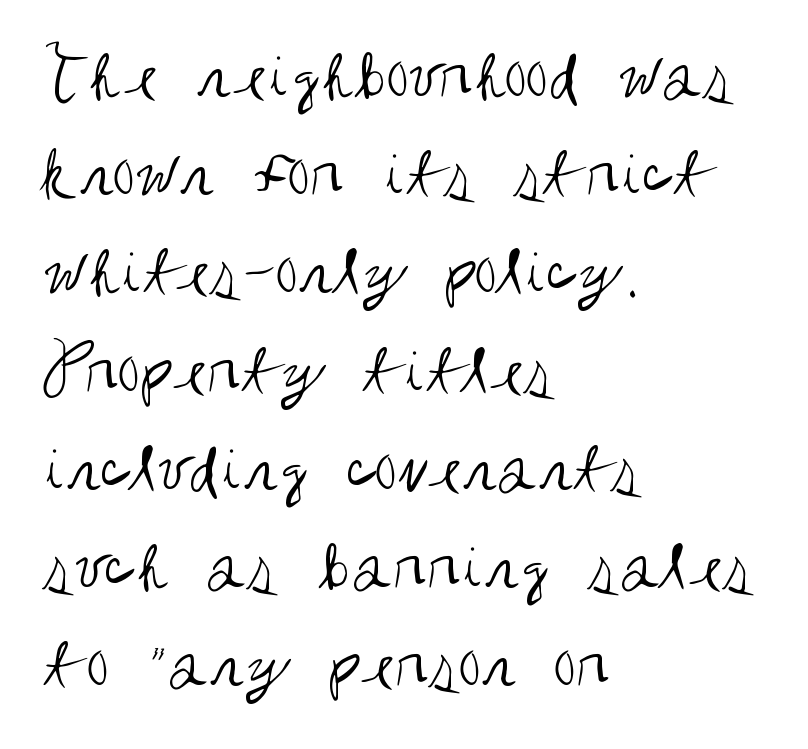
Q: Is the text bold? A: No.
Q: Is the typeface a serif or a sans-serif typeface? A: Sans-serif.
Q: Is the text underlined? A: No.
Q: How is the paragraph aligned? A: Left-aligned.
Q: Is the spacing between letters normal or unusually wide? A: Normal.
Q: Is the spacing between lines tight, normal or loose? A: Normal.
Q: Width (condensed, normal, or wide)? A: Condensed.
Q: Stroke contrast? A: Medium.
Q: x-height? A: Large.
Q: Monospaced? A: No.
